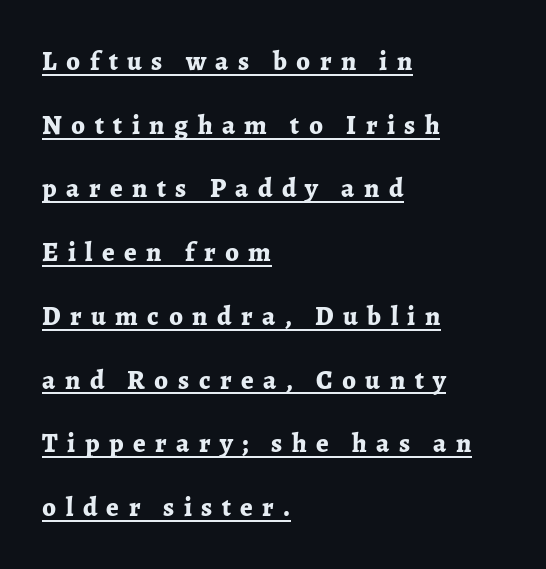
{"italic": "no", "bold": "yes", "underline": "yes", "align": "left", "line_spacing": "loose", "line_spacing_ratio": 2.36, "letter_spacing": "wide", "letter_spacing_em": 0.35, "glyph_px": 27}
